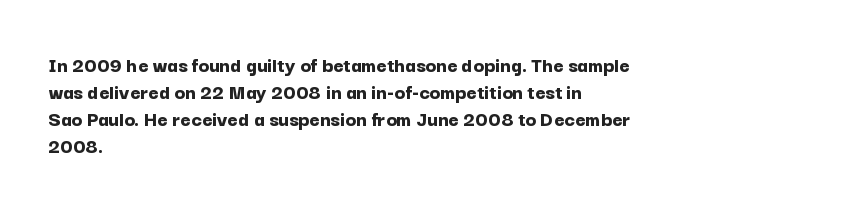
A typesetter would mark this as roman, not italic. What stands out about the letter spacing? Nothing — it is the standard amount. The baseline area is clear. Caption: bold face, heavy strokes.
